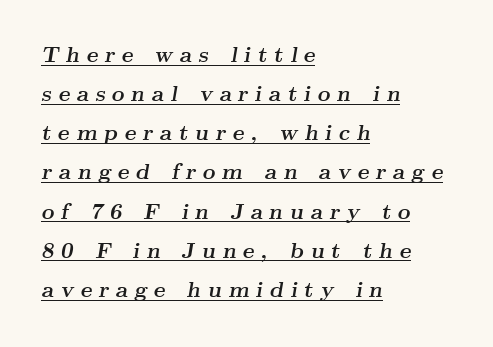
The image shows 22 px bold type, italic (leaning right); set left-aligned, line spacing 1.78x, unusually wide letter spacing (+0.3 em), underlined.
